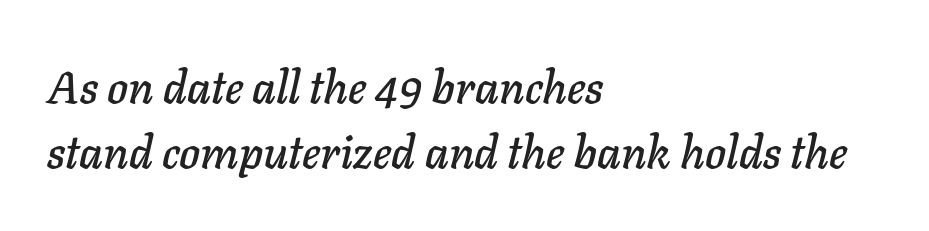
{"italic": "yes", "lean": "right", "slant_degrees": 11, "width": "normal", "stroke_contrast": "low", "x_height": "medium", "monospaced": "no", "underline": "no", "align": "left", "line_spacing": "normal", "line_spacing_ratio": 1.45, "letter_spacing": "normal", "letter_spacing_em": 0.0, "glyph_px": 45}
